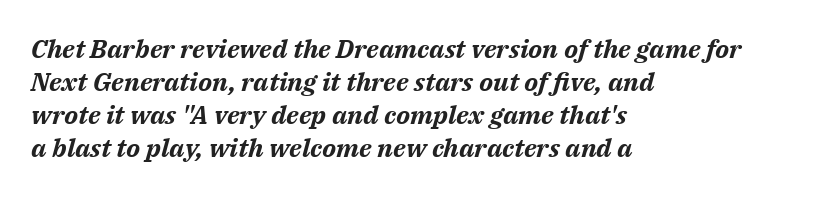
Q: Is the text bold? A: Yes.
Q: Is the text italic (slanted)? A: Yes, it leans right by about 14 degrees.
Q: Is the text underlined? A: No.
Q: How is the paragraph aligned? A: Left-aligned.
Q: Is the spacing between letters normal or unusually wide? A: Normal.
Q: Is the spacing between lines tight, normal or loose? A: Normal.
